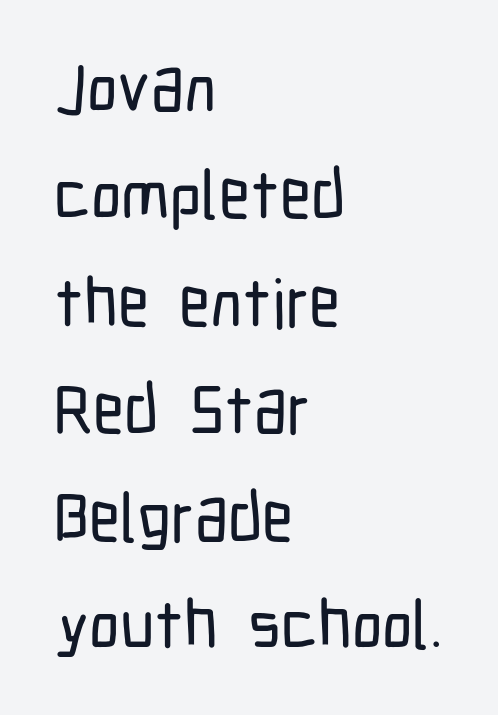
Leftover space on each line is placed entirely after the last word. The vertical gap from one line to the next is medium. Nothing unusual about the tracking: characters are spaced as the font intends. Does the type have serifs? No, each stem ends abruptly.
